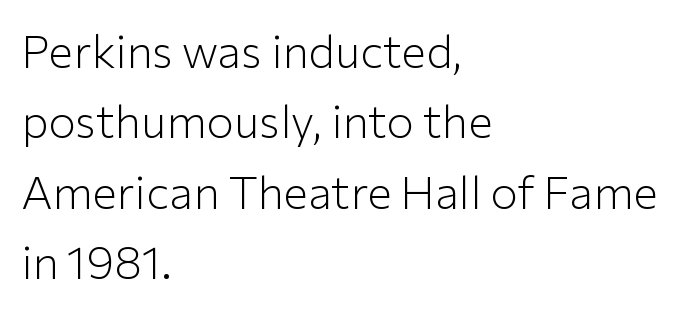
The image shows 46 px light sans-serif type, upright; set left-aligned, normal line spacing (1.53x), normal letter spacing, not underlined; low stroke contrast and a medium x-height.
